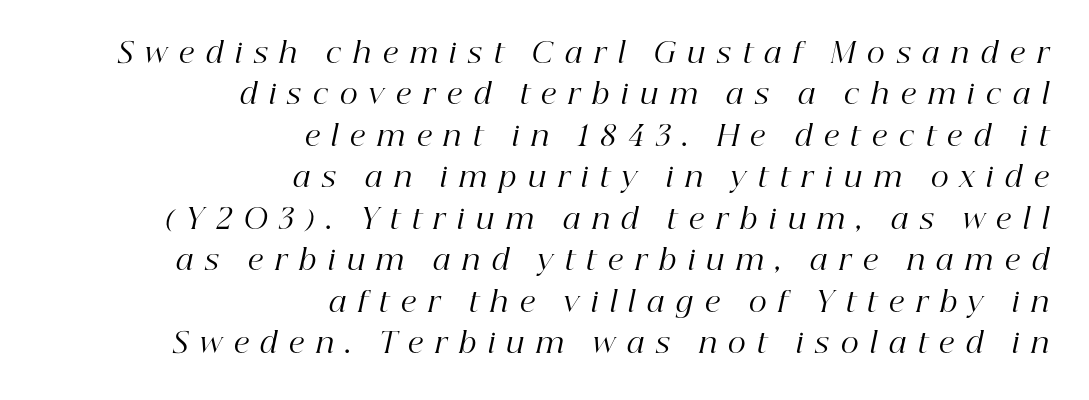
Q: Is the text bold? A: No.
Q: Is the text italic (slanted)? A: Yes, it leans right by about 12 degrees.
Q: Is the typeface a serif or a sans-serif typeface? A: Serif.
Q: Is the text underlined? A: No.
Q: How is the paragraph aligned? A: Right-aligned.
Q: Is the spacing between letters normal or unusually wide? A: Unusually wide.
Q: Is the spacing between lines tight, normal or loose? A: Normal.
Q: Width (condensed, normal, or wide)? A: Normal.
Q: Stroke contrast? A: High.
Q: x-height? A: Medium.
Q: Monospaced? A: No.
